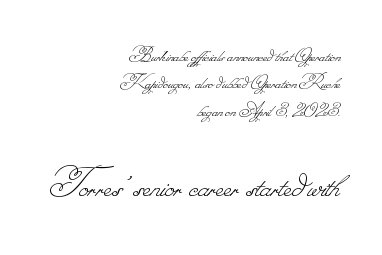
{"bold": "no", "weight": "thin", "width": "normal", "stroke_contrast": "low", "monospaced": "no", "underline": "no", "align": "right", "line_spacing": "normal", "line_spacing_ratio": 1.25, "letter_spacing": "normal", "letter_spacing_em": 0.0, "larger_block": "second", "size_ratio": 1.95, "glyph_px": 43}
